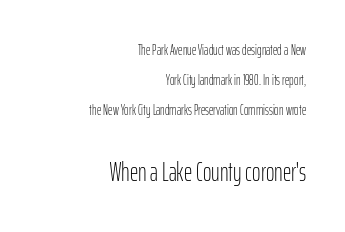
The glyphs are unaccompanied by any horizontal stroke below them. Horizontally, the lines are justified to the trailing edge only. Tracking here is standard; glyphs follow each other at the usual distance. Posture: straight, roman, zero tilt.
